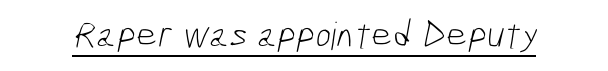
{"serif": "no", "bold": "no", "weight": "light", "width": "condensed", "stroke_contrast": "low", "x_height": "medium", "monospaced": "no", "underline": "yes", "letter_spacing": "normal", "letter_spacing_em": 0.0, "glyph_px": 38}
